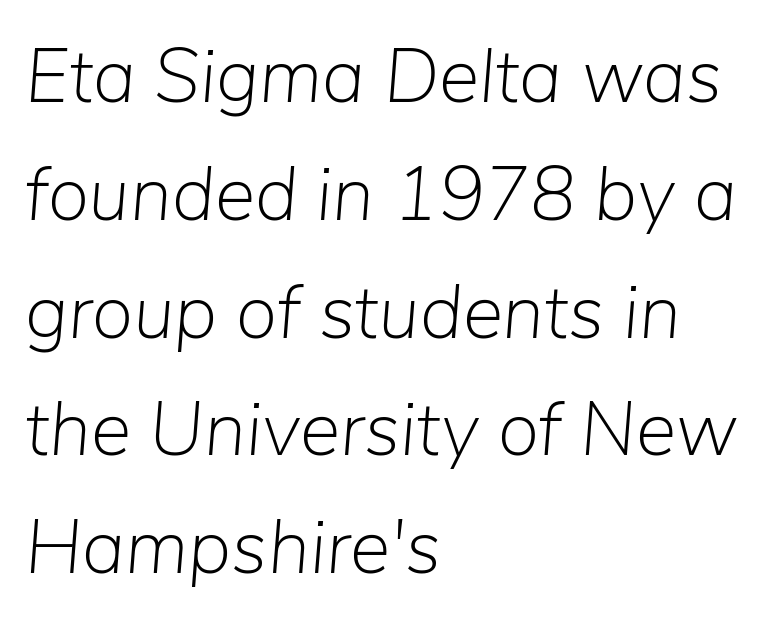
The image shows 76 px light type, italic (leaning right); set left-aligned, normal line spacing (1.55x), normal letter spacing, not underlined; low stroke contrast and a medium x-height.
